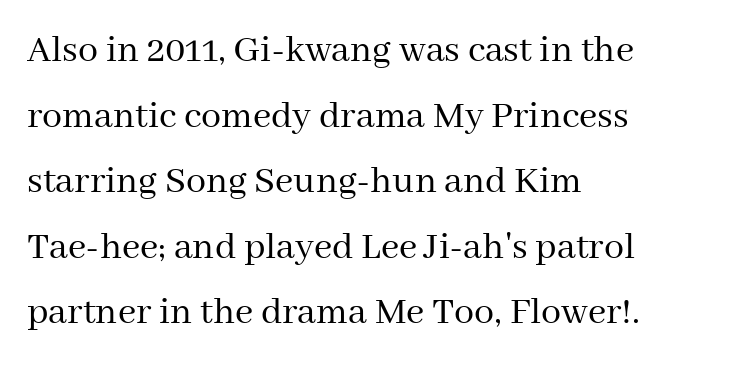
{"serif": "yes", "italic": "no", "bold": "no", "weight": "regular", "width": "normal", "stroke_contrast": "medium", "x_height": "medium", "monospaced": "no", "underline": "no", "align": "left", "line_spacing": "normal", "line_spacing_ratio": 1.64, "letter_spacing": "normal", "letter_spacing_em": 0.0, "glyph_px": 40}
